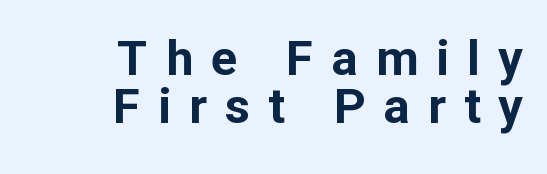
{"serif": "no", "italic": "no", "bold": "yes", "weight": "bold", "width": "normal", "stroke_contrast": "low", "x_height": "medium", "monospaced": "no", "underline": "no", "align": "right", "line_spacing": "tight", "line_spacing_ratio": 0.97, "letter_spacing": "wide", "letter_spacing_em": 0.37, "glyph_px": 49}
